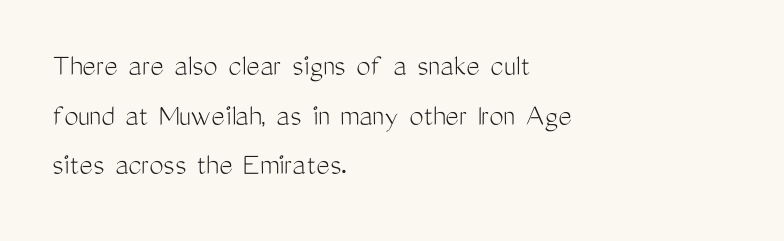
The image shows 32 px light, condensed sans-serif type, upright; set left-aligned, normal line spacing (1.55x), normal letter spacing, not underlined; medium stroke contrast and a medium x-height.
